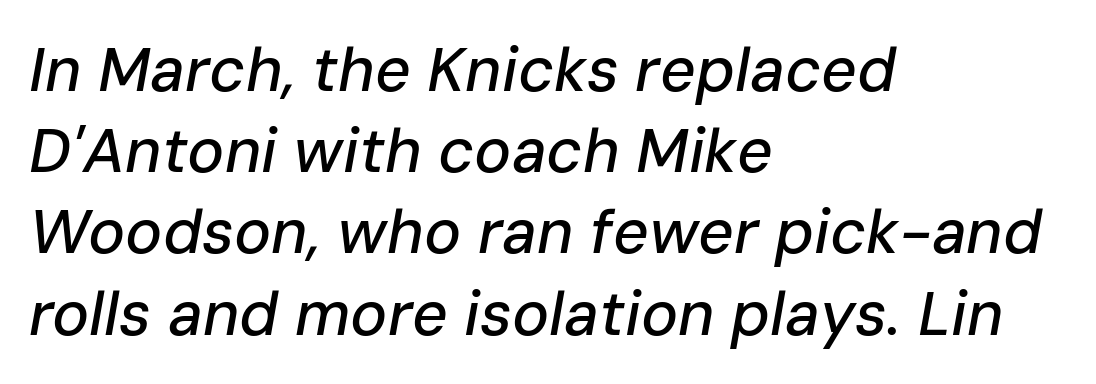
Summary of vertical rhythm: regular, with standard interline spacing. Layout note: lines flush left. You could call the tracking neutral — neither tight nor loose. You can tell it's italic because the verticals aren't actually vertical. Has an underline been added? It has not. These lines are rendered in a variable-pitch font.
